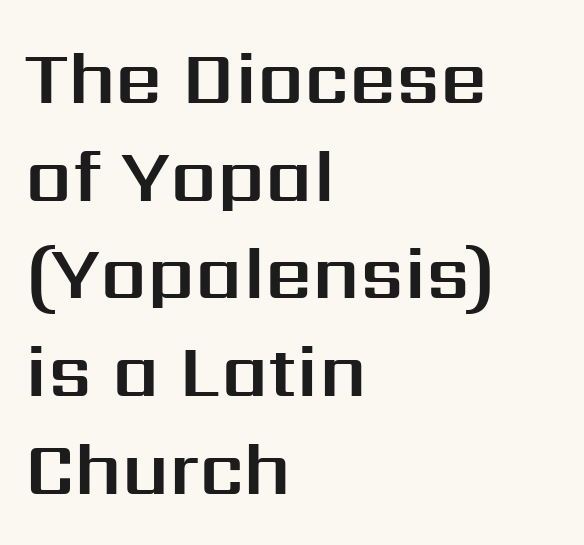
The image shows 74 px sans-serif type, upright; set left-aligned, normal line spacing (1.32x), normal letter spacing, not underlined; medium stroke contrast and a medium x-height.
